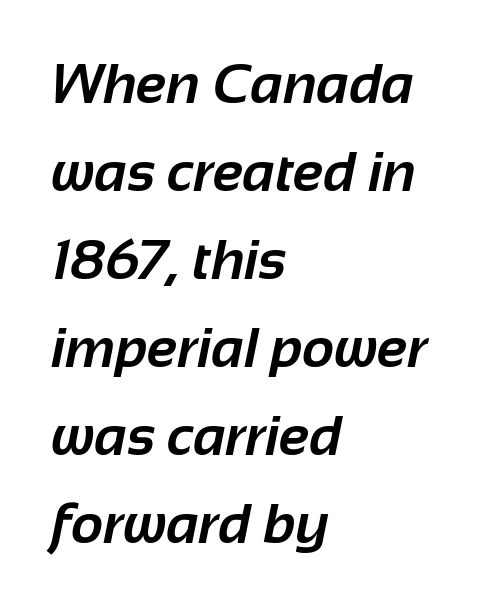
Summary of weight: heavy, a full bold. No feet cap the strokes, marking this as sans-serif type. Caption: multi-line text, flush left, ragged right. Successive baselines arrive at the customary interval. The zone under the glyphs is completely vacant.
